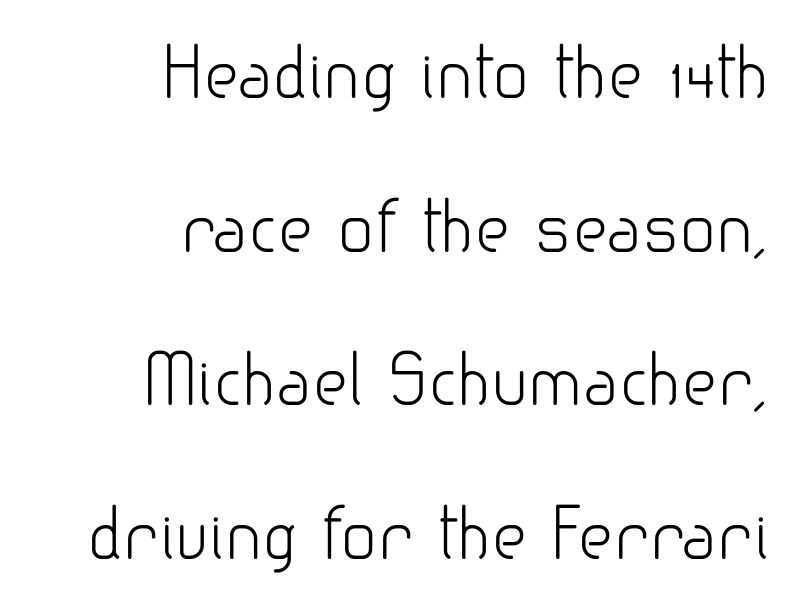
{"serif": "no", "italic": "no", "bold": "no", "weight": "light", "width": "normal", "stroke_contrast": "low", "x_height": "small", "monospaced": "no", "underline": "no", "align": "right", "line_spacing": "loose", "line_spacing_ratio": 2.26, "letter_spacing": "normal", "letter_spacing_em": 0.0, "glyph_px": 68}
